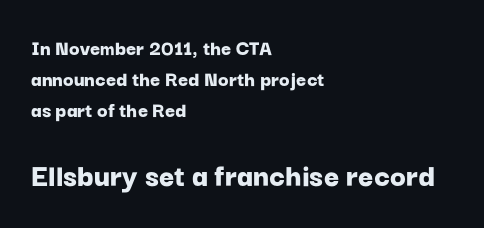
{"serif": "no", "italic": "no", "bold": "yes", "weight": "bold", "width": "normal", "stroke_contrast": "low", "x_height": "medium", "monospaced": "no", "underline": "no", "align": "left", "line_spacing": "normal", "line_spacing_ratio": 1.42, "letter_spacing": "normal", "letter_spacing_em": 0.0, "larger_block": "second", "size_ratio": 1.5, "glyph_px": 33}
